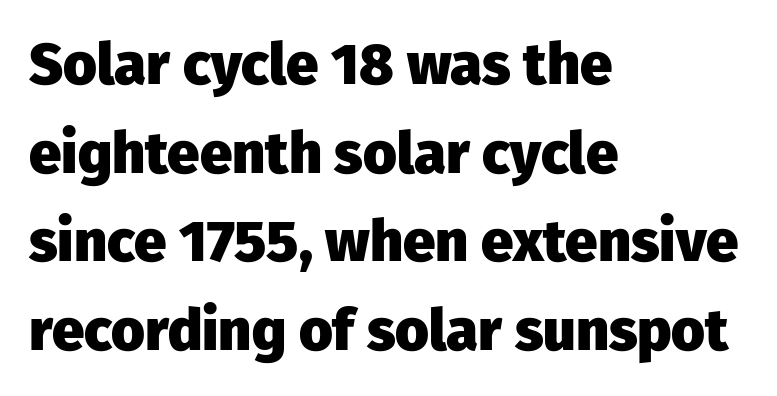
{"serif": "no", "italic": "no", "bold": "yes", "weight": "heavy", "width": "normal", "stroke_contrast": "low", "x_height": "medium", "monospaced": "no", "underline": "no", "align": "left", "line_spacing": "normal", "line_spacing_ratio": 1.53, "letter_spacing": "normal", "letter_spacing_em": 0.0, "glyph_px": 58}
